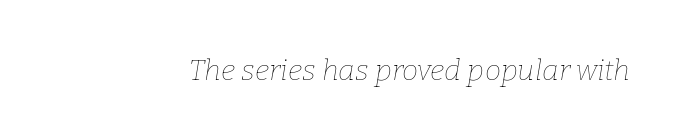
The image shows 29 px thin type, italic (leaning right); set normal letter spacing, not underlined; low stroke contrast and a medium x-height.
